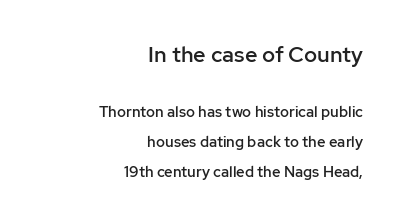
{"italic": "no", "bold": "semi", "underline": "no", "align": "right", "line_spacing": "loose", "line_spacing_ratio": 2.01, "letter_spacing": "normal", "letter_spacing_em": 0.0, "larger_block": "first", "size_ratio": 1.47, "glyph_px": 22}
